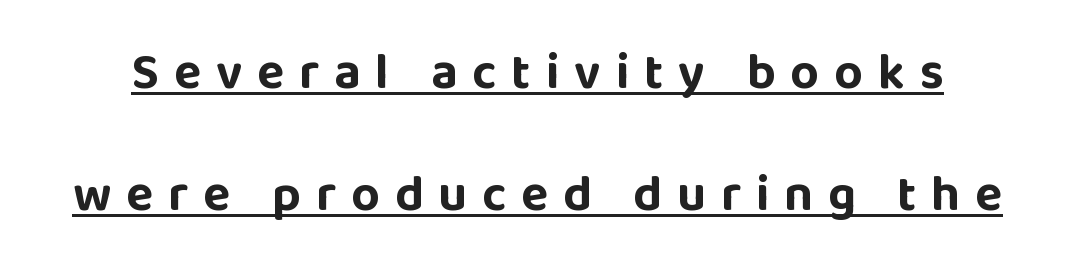
Q: Is the text bold? A: Yes.
Q: Is the text italic (slanted)? A: No, it is upright.
Q: Is the typeface a serif or a sans-serif typeface? A: Sans-serif.
Q: Is the text underlined? A: Yes.
Q: Is the spacing between letters normal or unusually wide? A: Unusually wide.
Q: Is the spacing between lines tight, normal or loose? A: Loose.
Q: Width (condensed, normal, or wide)? A: Normal.
Q: Stroke contrast? A: Low.
Q: x-height? A: Large.
Q: Monospaced? A: No.
